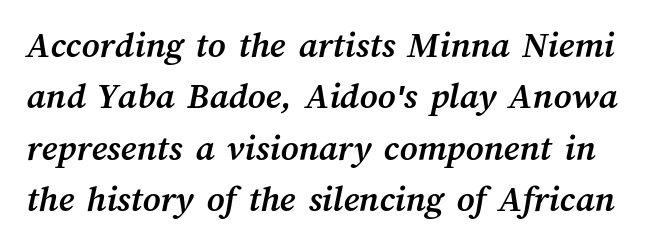
Q: Is the text bold? A: Yes.
Q: Is the text underlined? A: No.
Q: Is the spacing between letters normal or unusually wide? A: Normal.
Q: Is the spacing between lines tight, normal or loose? A: Normal.
Q: Width (condensed, normal, or wide)? A: Normal.
Q: Stroke contrast? A: Medium.
Q: x-height? A: Medium.
Q: Monospaced? A: No.
